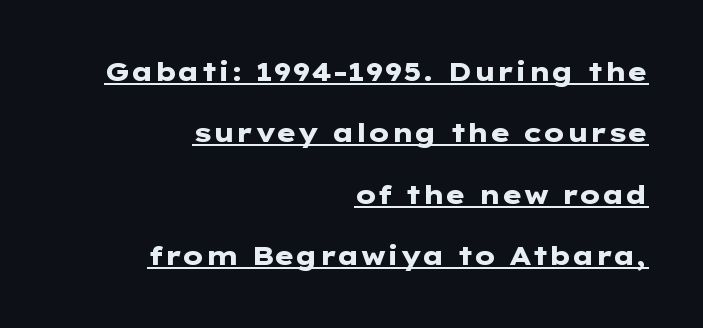
{"italic": "no", "bold": "yes", "underline": "yes", "align": "right", "line_spacing": "loose", "line_spacing_ratio": 2.36, "letter_spacing": "normal", "letter_spacing_em": 0.0, "glyph_px": 26}
